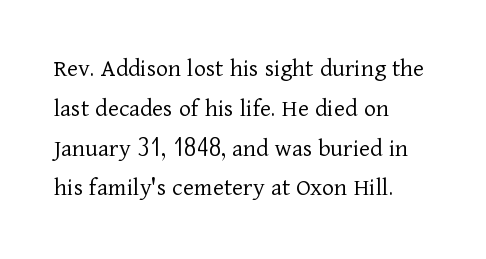
Q: Is the text bold? A: No.
Q: Is the text italic (slanted)? A: No, it is upright.
Q: Is the text underlined? A: No.
Q: How is the paragraph aligned? A: Left-aligned.
Q: Is the spacing between letters normal or unusually wide? A: Normal.
Q: Is the spacing between lines tight, normal or loose? A: Normal.
